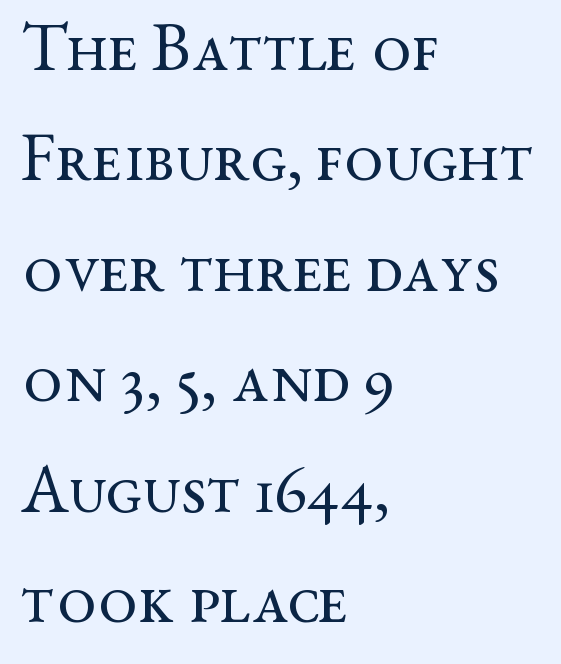
{"serif": "yes", "italic": "no", "bold": "no", "weight": "regular", "width": "wide", "stroke_contrast": "medium", "x_height": "medium", "monospaced": "no", "underline": "no", "align": "left", "line_spacing": "normal", "line_spacing_ratio": 1.6, "letter_spacing": "normal", "letter_spacing_em": 0.0, "glyph_px": 69}
